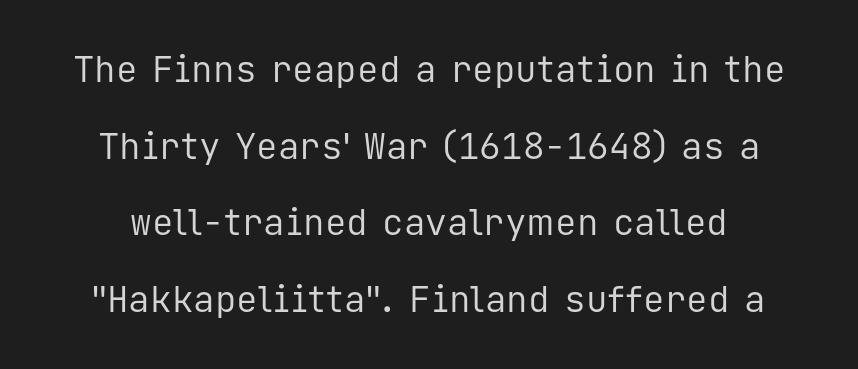
Q: Is the text bold? A: No.
Q: Is the text italic (slanted)? A: No, it is upright.
Q: Is the typeface a serif or a sans-serif typeface? A: Sans-serif.
Q: Is the text underlined? A: No.
Q: Is the spacing between letters normal or unusually wide? A: Normal.
Q: Is the spacing between lines tight, normal or loose? A: Loose.
Q: Width (condensed, normal, or wide)? A: Normal.
Q: Stroke contrast? A: Low.
Q: x-height? A: Medium.
Q: Monospaced? A: Yes.
